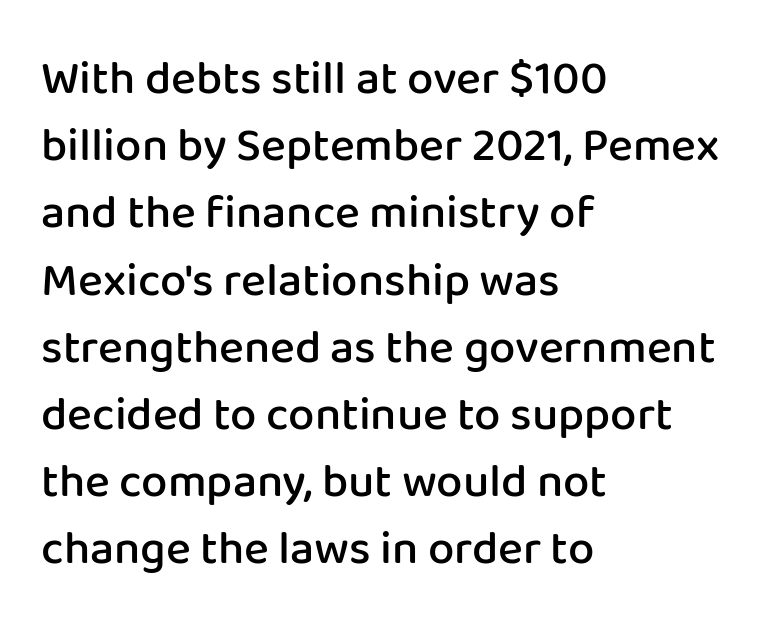
Q: Is the text bold? A: Semi-bold.
Q: Is the text italic (slanted)? A: No, it is upright.
Q: Is the typeface a serif or a sans-serif typeface? A: Sans-serif.
Q: Is the text underlined? A: No.
Q: How is the paragraph aligned? A: Left-aligned.
Q: Is the spacing between letters normal or unusually wide? A: Normal.
Q: Is the spacing between lines tight, normal or loose? A: Normal.
Q: Width (condensed, normal, or wide)? A: Normal.
Q: Stroke contrast? A: Low.
Q: x-height? A: Medium.
Q: Monospaced? A: No.
